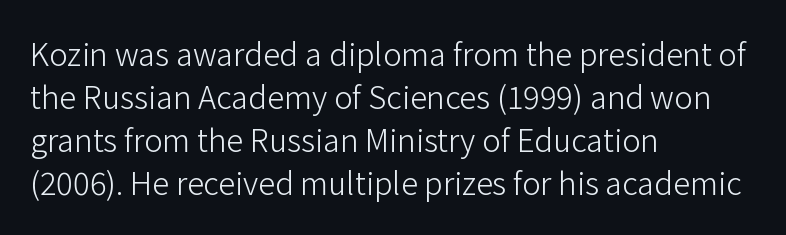
The passage is arranged the way most books set body copy — flush left. The typography opts for an upright posture over an oblique one. The letters look calm and open, with moderate or lighter stems. The specimen omits any rule beneath the text block's lines. These lines are composed in type without serifs. How are the letters spaced? Ordinarily, with no added tracking.
